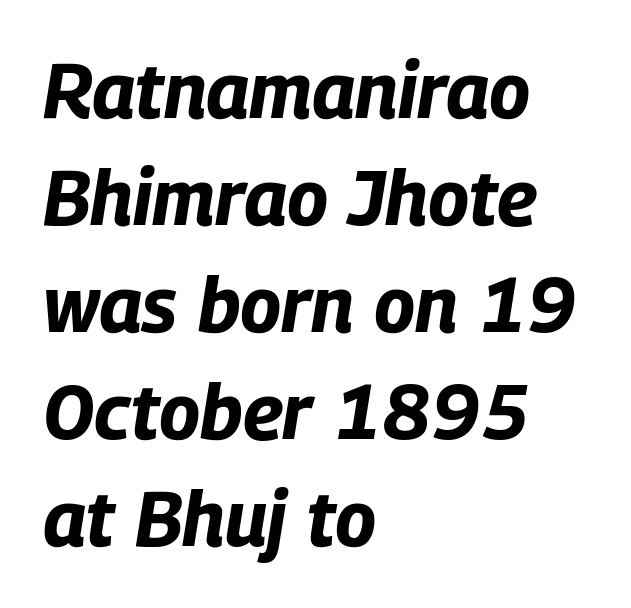
The image shows 77 px bold, condensed type, italic (leaning right); set left-aligned, normal line spacing (1.39x), normal letter spacing, not underlined; low stroke contrast and a large x-height.
